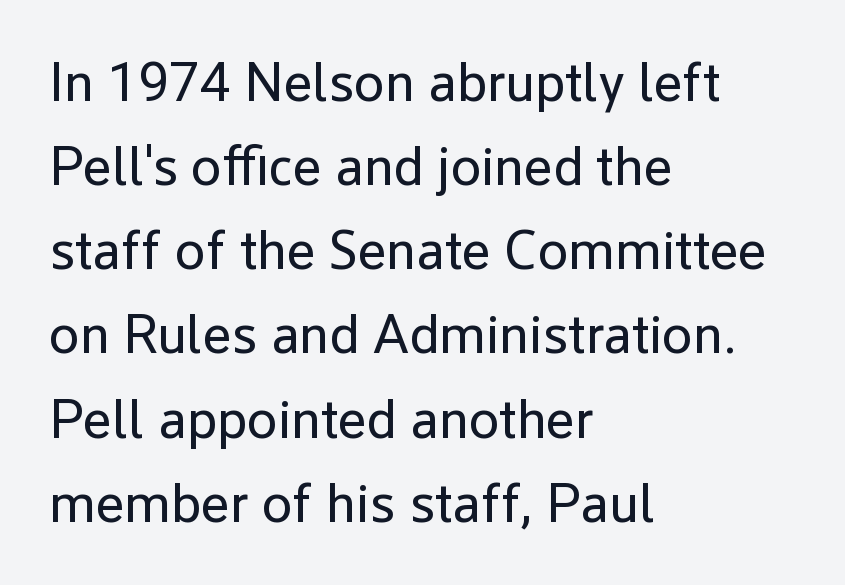
The image shows 55 px regular-weight sans-serif type, upright; set left-aligned, normal line spacing (1.53x), normal letter spacing, not underlined; low stroke contrast and a medium x-height.
